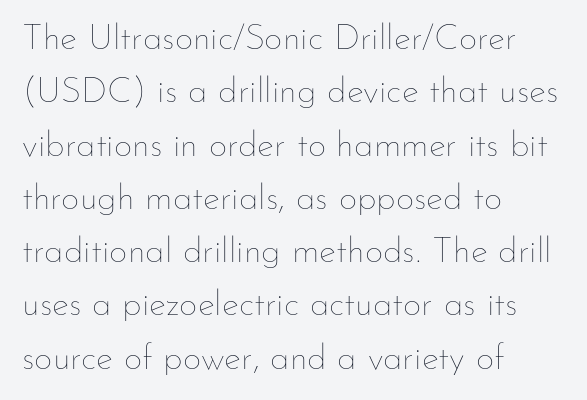
Q: Is the text bold? A: No.
Q: Is the text italic (slanted)? A: No, it is upright.
Q: Is the text underlined? A: No.
Q: How is the paragraph aligned? A: Left-aligned.
Q: Is the spacing between letters normal or unusually wide? A: Normal.
Q: Is the spacing between lines tight, normal or loose? A: Normal.
Q: Width (condensed, normal, or wide)? A: Normal.
Q: Stroke contrast? A: Low.
Q: x-height? A: Small.
Q: Monospaced? A: No.
